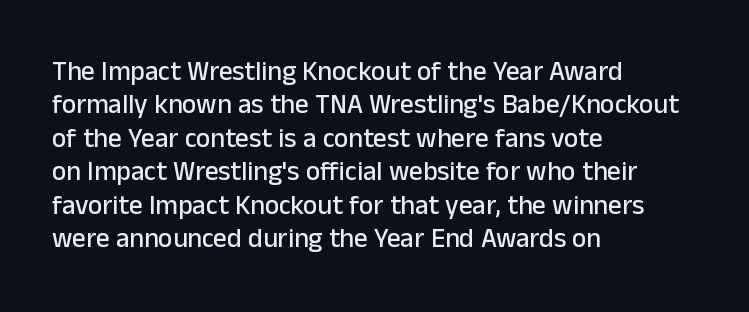
Q: Is the text italic (slanted)? A: No, it is upright.
Q: Is the text underlined? A: No.
Q: How is the paragraph aligned? A: Left-aligned.
Q: Is the spacing between letters normal or unusually wide? A: Normal.
